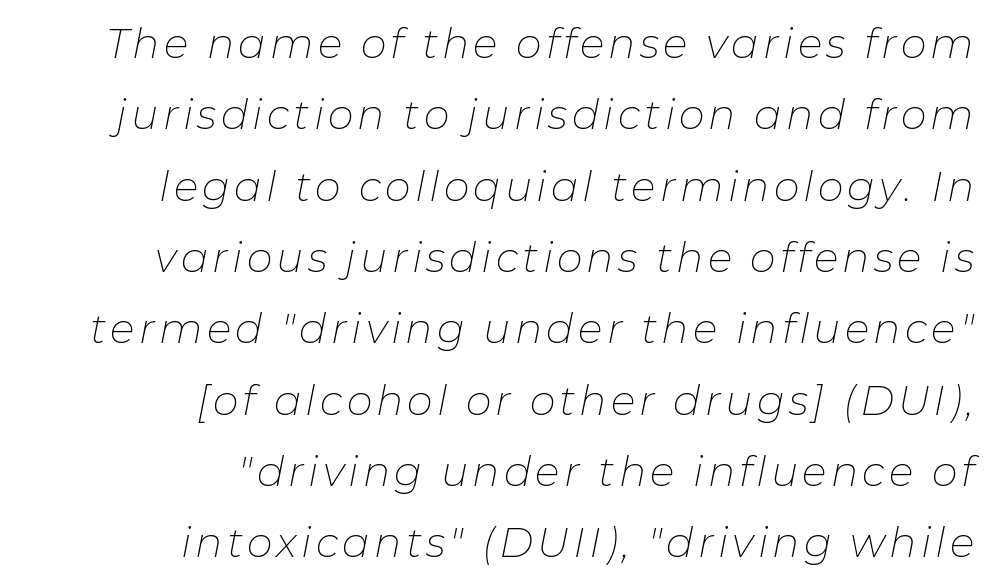
{"italic": "yes", "lean": "right", "slant_degrees": 11, "bold": "no", "weight": "thin", "width": "normal", "stroke_contrast": "low", "x_height": "medium", "monospaced": "no", "underline": "no", "align": "right", "line_spacing_ratio": 1.74, "glyph_px": 41}
